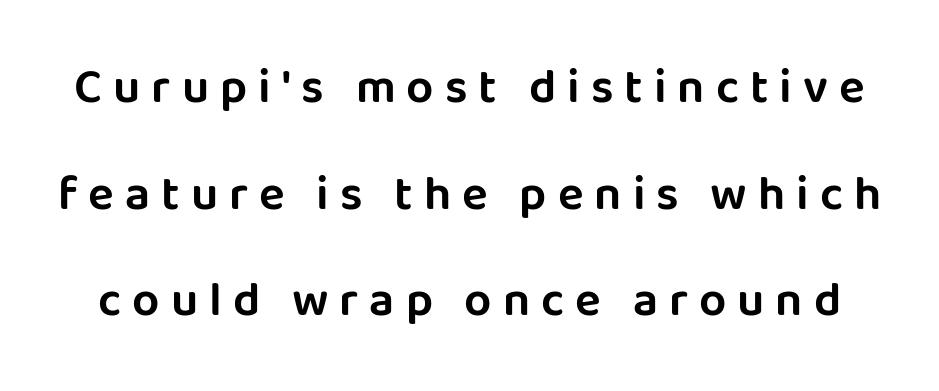
{"serif": "no", "italic": "no", "width": "normal", "stroke_contrast": "low", "x_height": "large", "monospaced": "no", "underline": "no", "line_spacing": "loose", "line_spacing_ratio": 2.22, "letter_spacing": "wide", "letter_spacing_em": 0.23, "glyph_px": 48}
